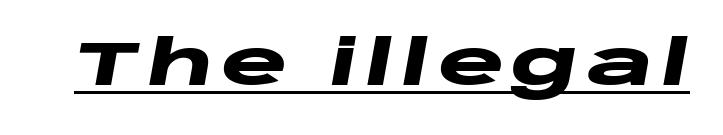
The image shows 63 px heavy, wide type, italic (leaning right); set underlined; low stroke contrast and a large x-height.
